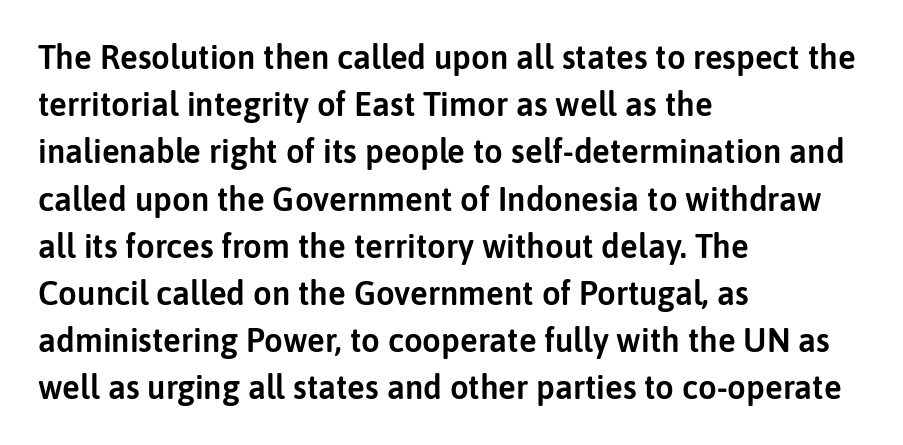
The image shows 33 px sans-serif type, upright; set left-aligned, normal line spacing (1.43x), normal letter spacing, not underlined; low stroke contrast and a medium x-height.
